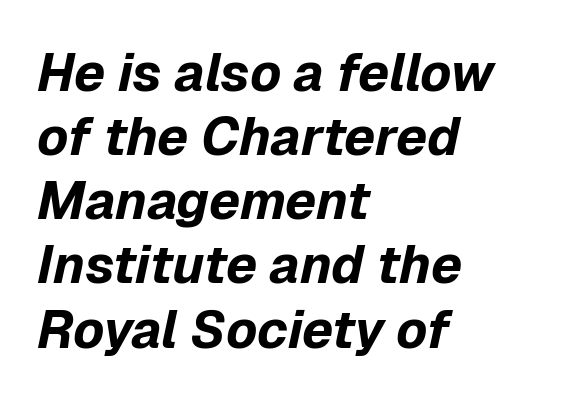
The lines are quadded left. The passage shown is not underscored anywhere. The gaps between neighbouring characters are ordinary and unremarkable. If you drew a line through each stem, it would be angled. These lines are rendered in a variable-pitch font. Its strokes are broad and dark, the hallmark of bold type.
